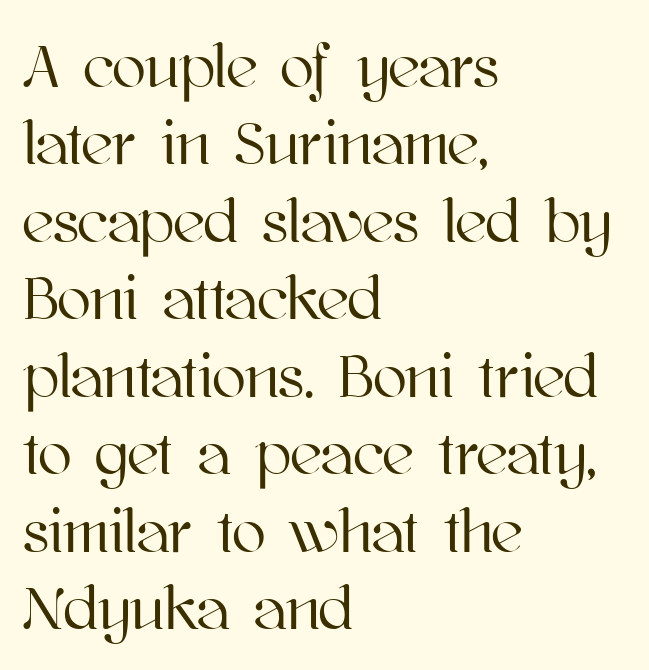
Q: Is the text italic (slanted)? A: No, it is upright.
Q: Is the text underlined? A: No.
Q: How is the paragraph aligned? A: Left-aligned.
Q: Is the spacing between letters normal or unusually wide? A: Normal.
Q: Is the spacing between lines tight, normal or loose? A: Normal.
Q: Width (condensed, normal, or wide)? A: Normal.
Q: Stroke contrast? A: High.
Q: x-height? A: Medium.
Q: Monospaced? A: No.
